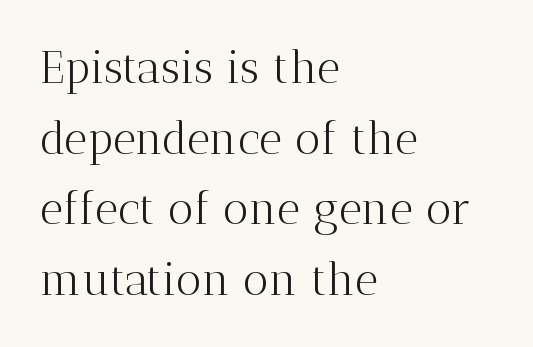
The image shows 45 px light serif type, upright; set left-aligned, normal line spacing (1.57x), normal letter spacing, not underlined; medium stroke contrast and a medium x-height.
